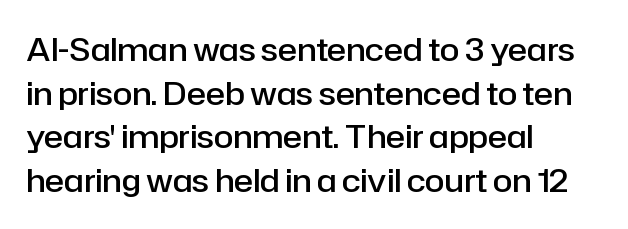
Q: Is the text bold? A: Semi-bold.
Q: Is the text italic (slanted)? A: No, it is upright.
Q: Is the typeface a serif or a sans-serif typeface? A: Sans-serif.
Q: Is the text underlined? A: No.
Q: How is the paragraph aligned? A: Left-aligned.
Q: Is the spacing between letters normal or unusually wide? A: Normal.
Q: Is the spacing between lines tight, normal or loose? A: Normal.
Q: Width (condensed, normal, or wide)? A: Normal.
Q: Stroke contrast? A: Low.
Q: x-height? A: Medium.
Q: Monospaced? A: No.
